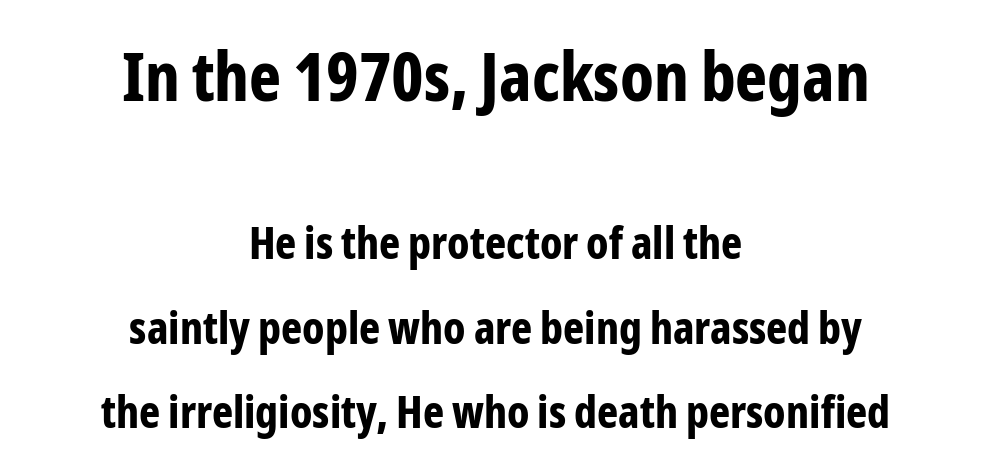
Q: Is the text bold? A: Yes.
Q: Is the text italic (slanted)? A: No, it is upright.
Q: Is the typeface a serif or a sans-serif typeface? A: Sans-serif.
Q: Is the text underlined? A: No.
Q: How is the paragraph aligned? A: Centered.
Q: Is the spacing between letters normal or unusually wide? A: Normal.
Q: Which block of text is set in a larger size, the first (top) or the second (bottom)? A: The first (top) one.
Q: Width (condensed, normal, or wide)? A: Condensed.
Q: Stroke contrast? A: Low.
Q: x-height? A: Medium.
Q: Monospaced? A: No.
